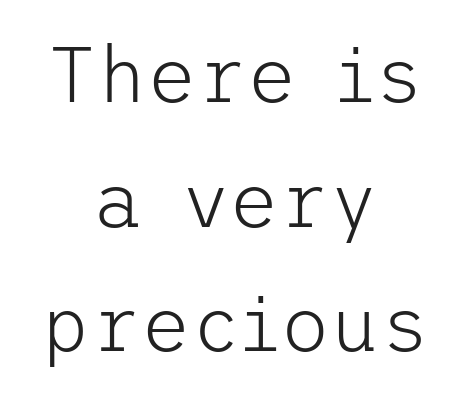
This is sans-serif lettering, the kind often seen on screens and signage. The rendering keeps characters at their native spacing. The type sits square on the baseline with zero lean. The setting favours the middle, as headings and verse often do. The words here are not underlined. The typeface has the unassuming heft of standard copy or less.
